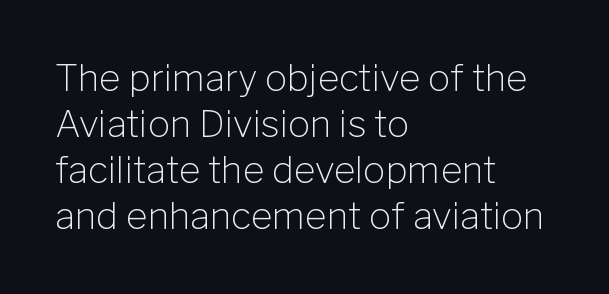
Q: Is the text bold? A: No.
Q: Is the text italic (slanted)? A: No, it is upright.
Q: Is the typeface a serif or a sans-serif typeface? A: Sans-serif.
Q: Is the text underlined? A: No.
Q: How is the paragraph aligned? A: Left-aligned.
Q: Is the spacing between letters normal or unusually wide? A: Normal.
Q: Width (condensed, normal, or wide)? A: Normal.
Q: Stroke contrast? A: Low.
Q: x-height? A: Medium.
Q: Monospaced? A: No.
